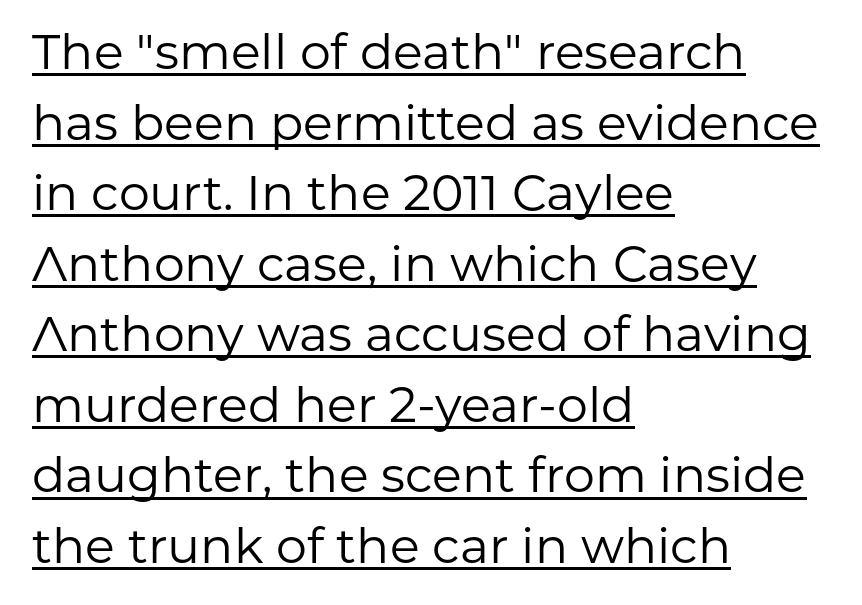
{"serif": "no", "italic": "no", "bold": "no", "weight": "regular", "width": "normal", "stroke_contrast": "low", "x_height": "medium", "monospaced": "no", "underline": "yes", "align": "left", "line_spacing": "normal", "line_spacing_ratio": 1.44, "letter_spacing": "normal", "letter_spacing_em": 0.0, "glyph_px": 49}
